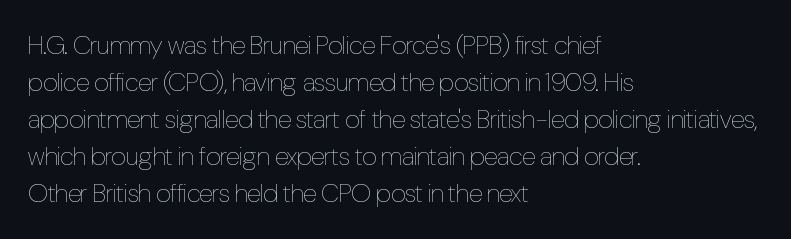
Q: Is the text bold? A: No.
Q: Is the text italic (slanted)? A: No, it is upright.
Q: Is the text underlined? A: No.
Q: How is the paragraph aligned? A: Left-aligned.
Q: Is the spacing between letters normal or unusually wide? A: Normal.
Q: Is the spacing between lines tight, normal or loose? A: Normal.
